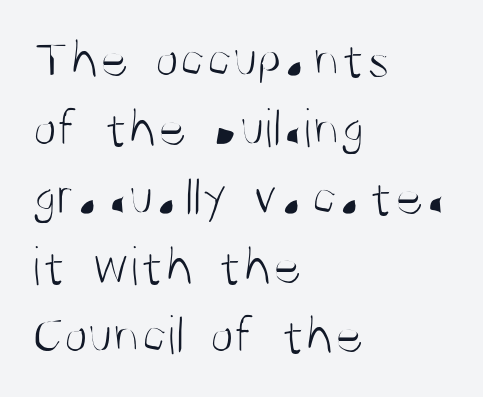
Q: Is the text bold? A: No.
Q: Is the text italic (slanted)? A: No, it is upright.
Q: Is the typeface a serif or a sans-serif typeface? A: Sans-serif.
Q: Is the text underlined? A: No.
Q: How is the paragraph aligned? A: Left-aligned.
Q: Is the spacing between letters normal or unusually wide? A: Normal.
Q: Width (condensed, normal, or wide)? A: Condensed.
Q: Stroke contrast? A: Medium.
Q: x-height? A: Large.
Q: Monospaced? A: No.
